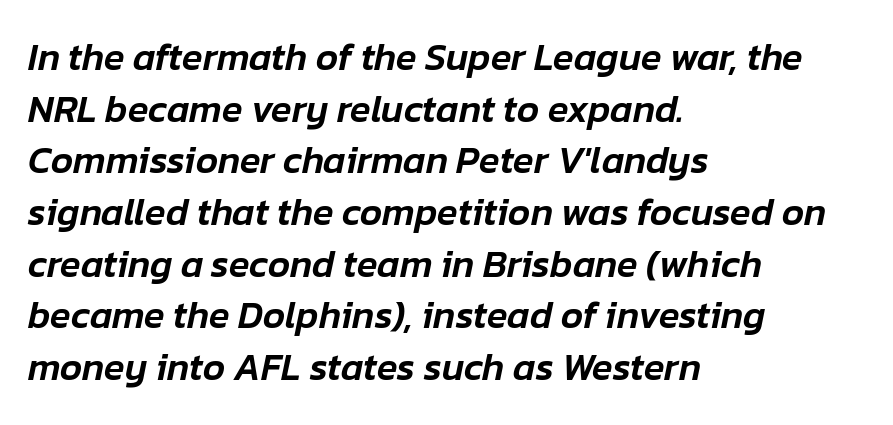
{"italic": "yes", "lean": "right", "slant_degrees": 12, "width": "normal", "stroke_contrast": "low", "x_height": "medium", "monospaced": "no", "underline": "no", "align": "left", "line_spacing": "normal", "line_spacing_ratio": 1.36, "letter_spacing": "normal", "letter_spacing_em": 0.0, "glyph_px": 38}
